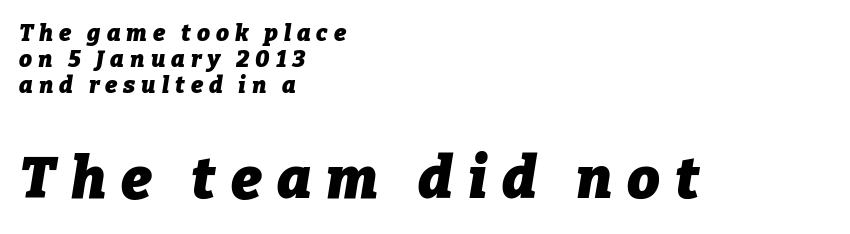
Q: Is the text bold? A: Yes.
Q: Is the text italic (slanted)? A: Yes, it leans right by about 9 degrees.
Q: Is the text underlined? A: No.
Q: How is the paragraph aligned? A: Left-aligned.
Q: Is the spacing between letters normal or unusually wide? A: Unusually wide.
Q: Is the spacing between lines tight, normal or loose? A: Tight.
Q: Which block of text is set in a larger size, the first (top) or the second (bottom)? A: The second (bottom) one.
Q: Width (condensed, normal, or wide)? A: Normal.
Q: Stroke contrast? A: Low.
Q: x-height? A: Medium.
Q: Monospaced? A: No.
